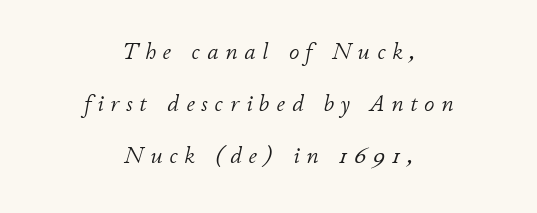
Q: Is the text bold? A: No.
Q: Is the text italic (slanted)? A: Yes, it leans right by about 11 degrees.
Q: Is the text underlined? A: No.
Q: How is the paragraph aligned? A: Centered.
Q: Is the spacing between letters normal or unusually wide? A: Unusually wide.
Q: Is the spacing between lines tight, normal or loose? A: Loose.
